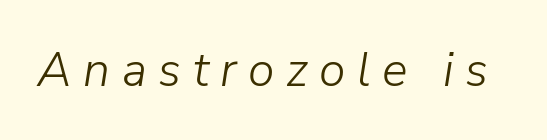
Q: Is the text bold? A: No.
Q: Is the text italic (slanted)? A: Yes, it leans right by about 9 degrees.
Q: Is the text underlined? A: No.
Q: Is the spacing between letters normal or unusually wide? A: Unusually wide.
Q: Width (condensed, normal, or wide)? A: Normal.
Q: Stroke contrast? A: Low.
Q: x-height? A: Medium.
Q: Monospaced? A: No.
